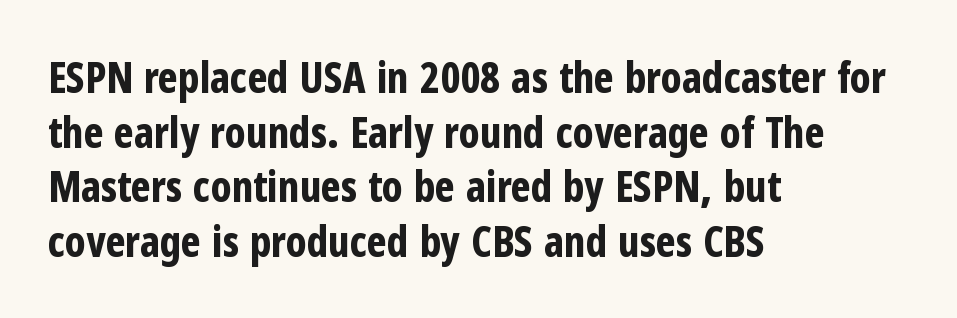
The axis of the letterforms is exactly vertical. Descender tails drop into unmarked territory. The characters display no serif detailing; their extremities are plain. One glance says typical: line gaps are just what's usual. The rendering anchors every line to the left-hand side.
